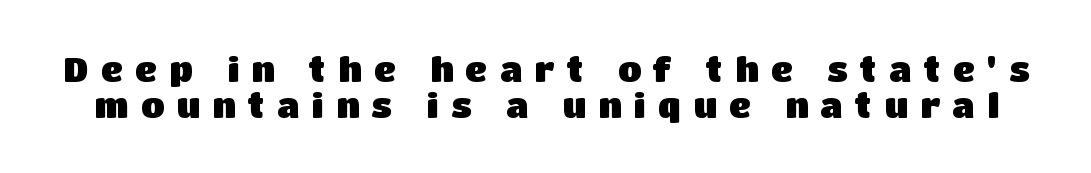
Q: Is the text bold? A: Yes.
Q: Is the text italic (slanted)? A: No, it is upright.
Q: Is the typeface a serif or a sans-serif typeface? A: Sans-serif.
Q: Is the text underlined? A: No.
Q: Is the spacing between letters normal or unusually wide? A: Unusually wide.
Q: Is the spacing between lines tight, normal or loose? A: Tight.
Q: Width (condensed, normal, or wide)? A: Normal.
Q: Stroke contrast? A: Low.
Q: x-height? A: Large.
Q: Monospaced? A: No.
